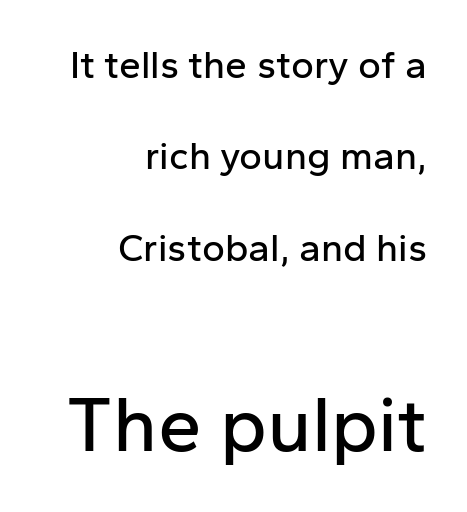
The image shows 78 px sans-serif type, upright; set right-aligned, loose line spacing (2.34x), normal letter spacing, not underlined; the second (bottom) block is 2.0x larger; low stroke contrast and a medium x-height.
